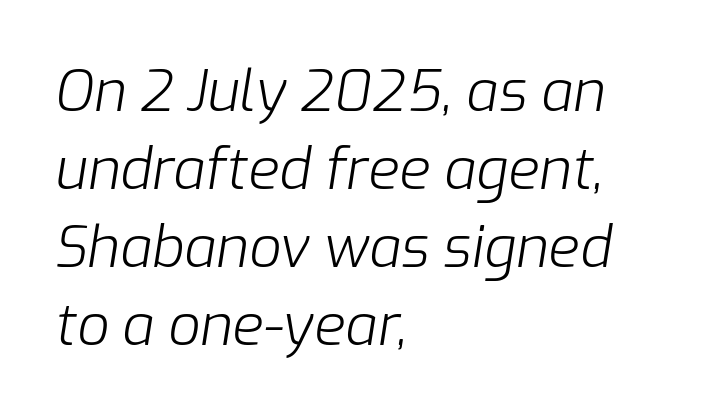
Q: Is the text bold? A: No.
Q: Is the text italic (slanted)? A: Yes, it leans right by about 9 degrees.
Q: Is the text underlined? A: No.
Q: How is the paragraph aligned? A: Left-aligned.
Q: Is the spacing between letters normal or unusually wide? A: Normal.
Q: Is the spacing between lines tight, normal or loose? A: Normal.
Q: Width (condensed, normal, or wide)? A: Normal.
Q: Stroke contrast? A: Low.
Q: x-height? A: Medium.
Q: Monospaced? A: No.
